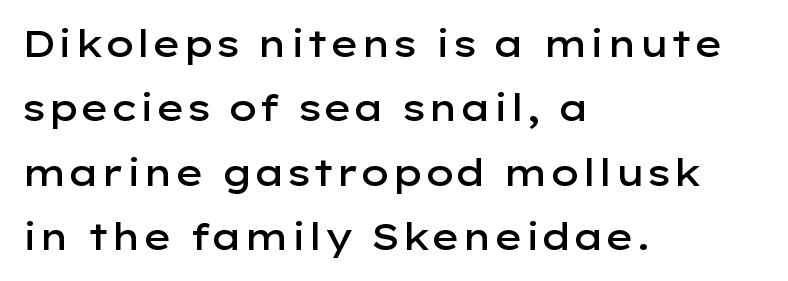
Inter-character spacing is left at the font's built-in metrics. You could not count columns in this text — the font is proportionally spaced. To sum up the face: it is a sans, with no serifs. Every character sits straight up, as roman type does. The specimen omits any rule beneath the text block's lines. Which margin do the lines hug? The left one — the right edge is uneven.
